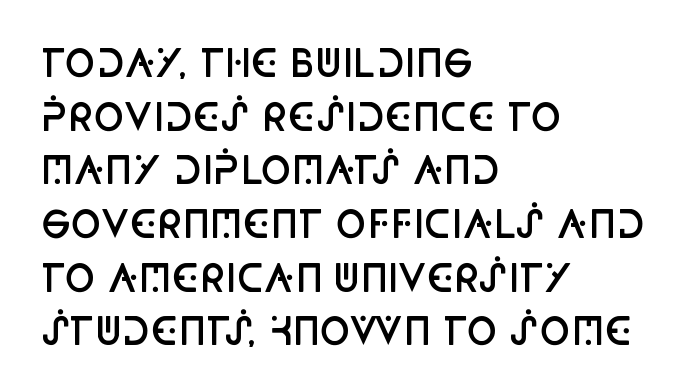
The image shows 37 px semibold, condensed sans-serif type, upright; set left-aligned, normal line spacing (1.45x), normal letter spacing, not underlined; low stroke contrast and a large x-height.
